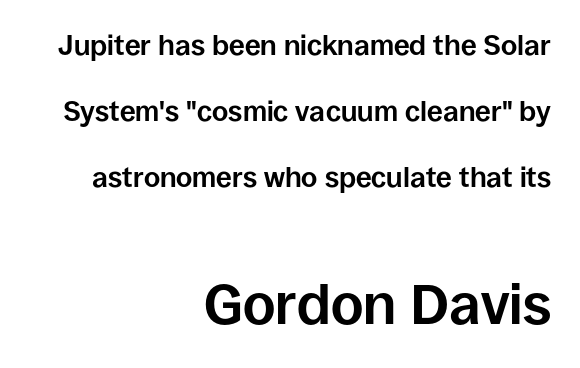
{"serif": "no", "italic": "no", "bold": "yes", "weight": "bold", "width": "normal", "stroke_contrast": "low", "x_height": "large", "monospaced": "no", "underline": "no", "align": "right", "line_spacing": "loose", "line_spacing_ratio": 2.36, "letter_spacing": "normal", "letter_spacing_em": 0.0, "larger_block": "second", "size_ratio": 2.0, "glyph_px": 56}
